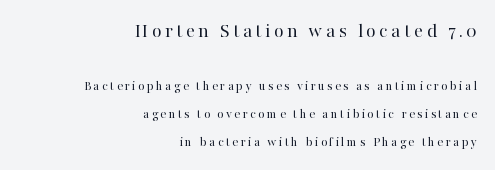
{"italic": "no", "bold": "no", "underline": "no", "align": "right", "line_spacing": "loose", "line_spacing_ratio": 2.01, "larger_block": "first", "size_ratio": 1.5, "glyph_px": 21}
